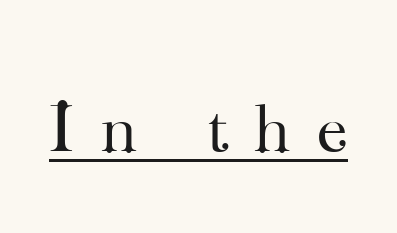
It's the straight-up-and-down kind of type. Each letter keeps its own natural width here, so spacing adapts to shape. Small tapered or slab feet sit at the stroke ends, so this counts as serif. On a weight scale, this lands at 450 or below. The specimen includes a rule beneath the text block's lines.
